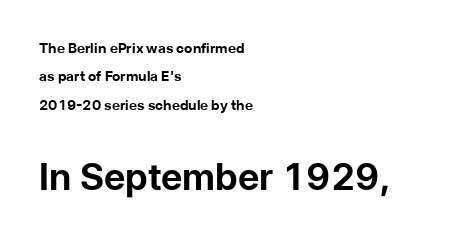
{"serif": "no", "italic": "no", "bold": "yes", "weight": "bold", "width": "normal", "stroke_contrast": "low", "x_height": "medium", "monospaced": "no", "underline": "no", "align": "left", "line_spacing": "loose", "line_spacing_ratio": 2.03, "letter_spacing": "normal", "letter_spacing_em": 0.0, "larger_block": "second", "size_ratio": 2.64, "glyph_px": 37}
